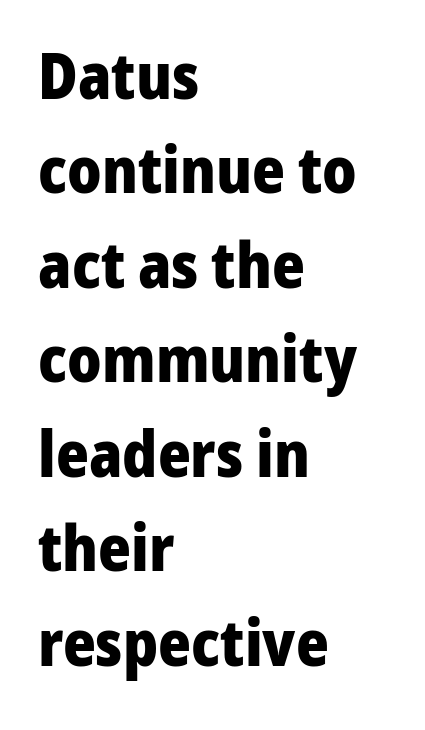
The tracking reads as untouched default to a designer's eye. Upright lettering throughout. How heavy is the stroke? Heavy — this is a bold. Regular leading. The text was rendered using a sans face with plain stroke endings. Is this a fixed-width face? No — the glyphs have proportional, varying widths.
